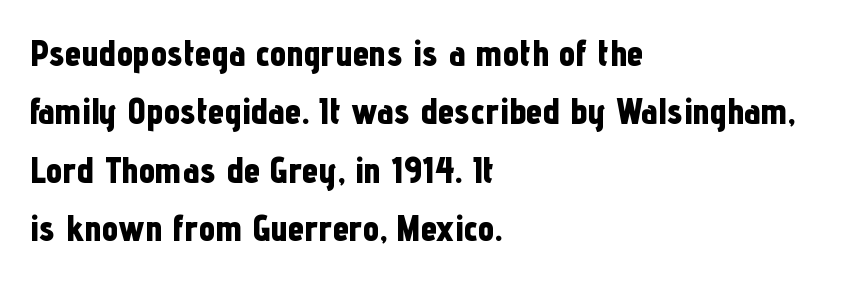
The image shows 37 px bold, condensed sans-serif type, upright; set left-aligned, normal line spacing (1.58x), normal letter spacing, not underlined; low stroke contrast and a medium x-height.
